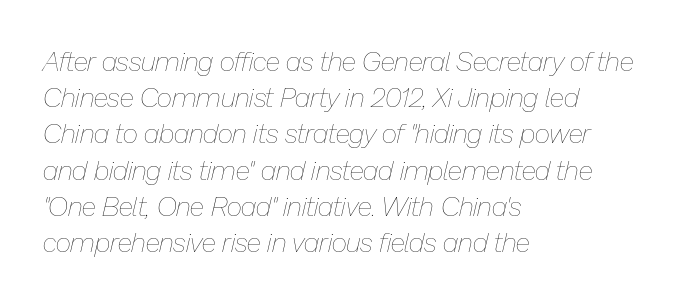
The image shows 27 px text type, italic (leaning right); set left-aligned, normal line spacing (1.34x), normal letter spacing, not underlined.
